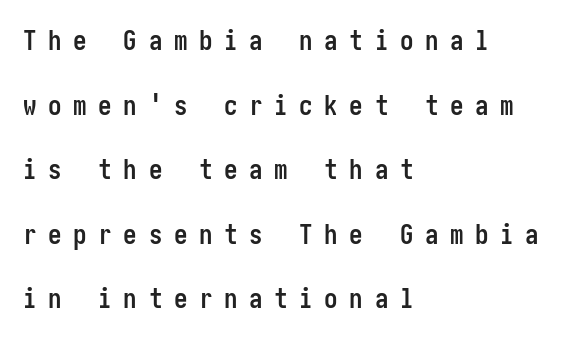
The space directly below the letters is spotless. Unlike italic type, these characters show no tilt at all. Words appear elongated and porous because spacing is wide. The rendering anchors every line to the left-hand side.
